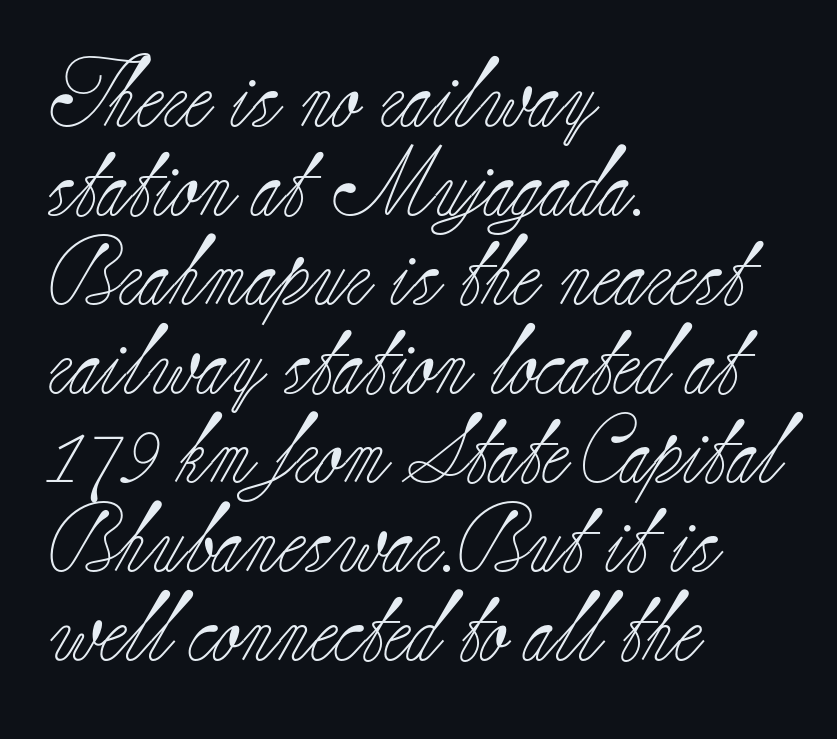
The image shows 69 px light serif type; set left-aligned, normal line spacing (1.29x), normal letter spacing, not underlined; low stroke contrast and a small x-height.
